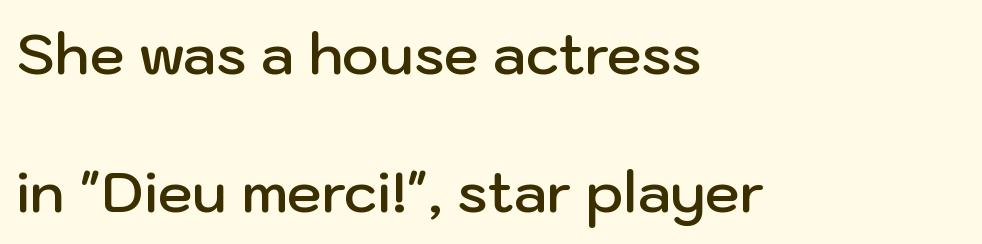
The image shows 56 px semibold sans-serif type, upright; set left-aligned, loose line spacing (2.46x), normal letter spacing, not underlined; low stroke contrast and a medium x-height.
